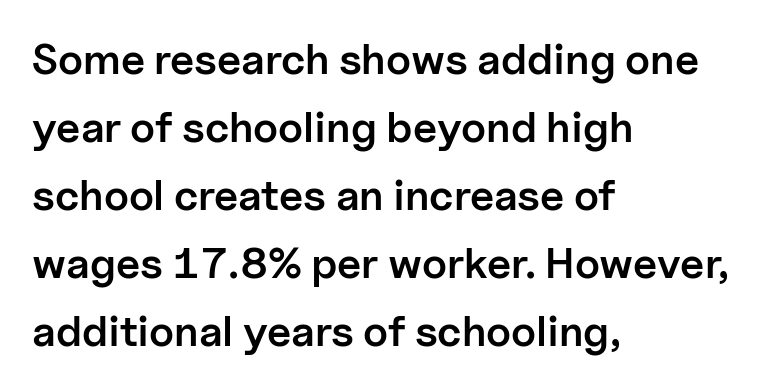
{"serif": "no", "italic": "no", "bold": "semi", "weight": "semibold", "width": "normal", "stroke_contrast": "low", "x_height": "medium", "monospaced": "no", "underline": "no", "align": "left", "line_spacing": "normal", "line_spacing_ratio": 1.58, "letter_spacing": "normal", "letter_spacing_em": 0.0, "glyph_px": 43}
